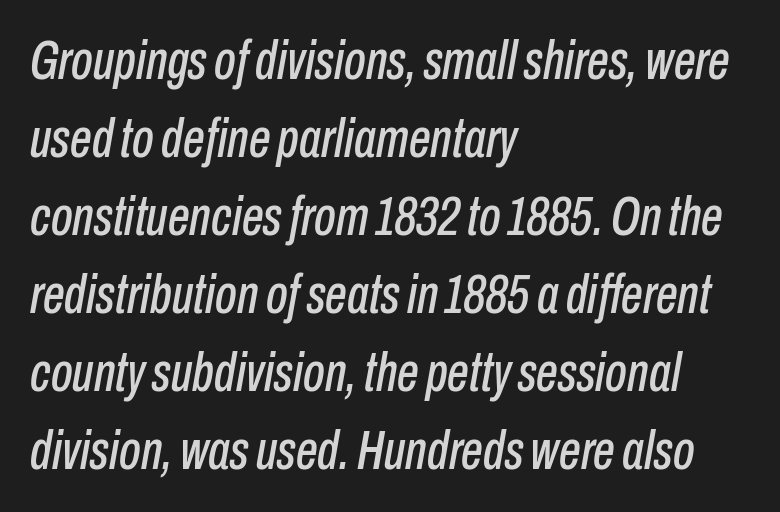
Here the designer chose a conventional face with non-uniform glyph widths. Rendered with sloped, italic letterforms. Is there much room between lines? A standard amount, neither cramped nor airy. Only glyphs here, with clear space below each row. Where is the straight margin? On the left.
